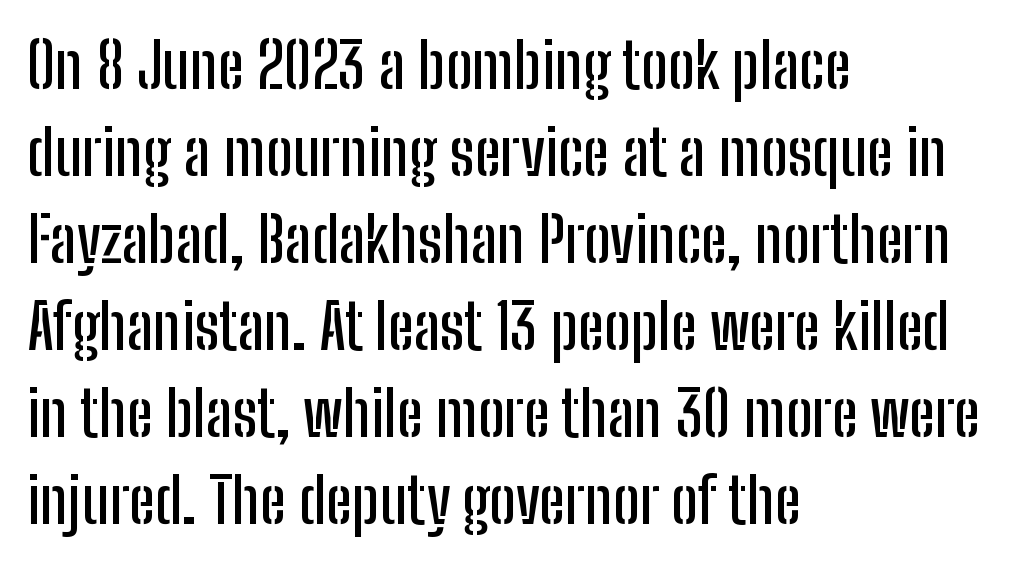
These lines are rendered in a variable-pitch font. Each new line begins a customary step beneath the previous one. What stands out about the letter spacing? Nothing — it is the standard amount. The axis of the letterforms is exactly vertical. The text was rendered using a sans face with plain stroke endings.
